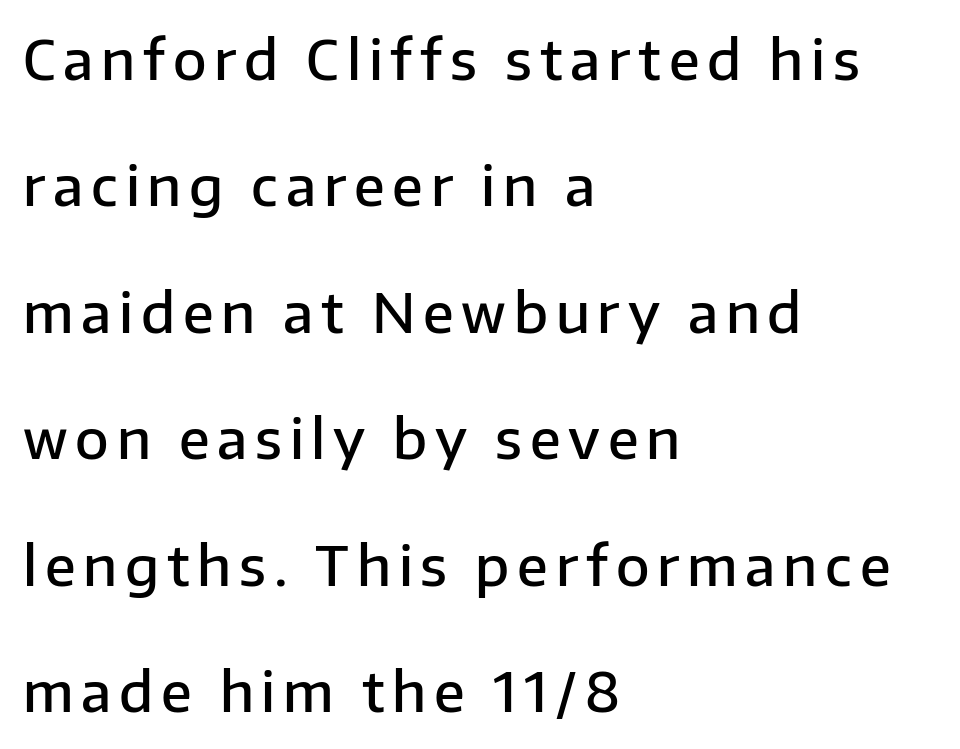
Q: Is the text bold? A: Semi-bold.
Q: Is the text italic (slanted)? A: No, it is upright.
Q: Is the typeface a serif or a sans-serif typeface? A: Sans-serif.
Q: Is the text underlined? A: No.
Q: How is the paragraph aligned? A: Left-aligned.
Q: Is the spacing between lines tight, normal or loose? A: Loose.
Q: Width (condensed, normal, or wide)? A: Normal.
Q: Stroke contrast? A: Low.
Q: x-height? A: Medium.
Q: Monospaced? A: No.
